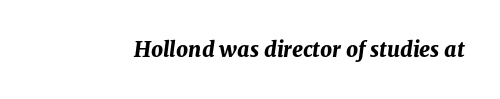
The passage shown is emphatically bold. Quick note: underline off. Here the glyphs are tracked normally, forming tight word shapes. Italic: yes, the glyphs are oblique.
